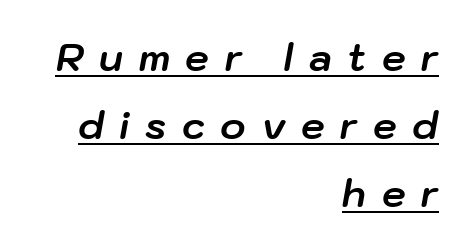
Q: Is the text bold? A: Yes.
Q: Is the text italic (slanted)? A: Yes, it leans right by about 10 degrees.
Q: Is the text underlined? A: Yes.
Q: How is the paragraph aligned? A: Right-aligned.
Q: Is the spacing between letters normal or unusually wide? A: Unusually wide.
Q: Width (condensed, normal, or wide)? A: Normal.
Q: Stroke contrast? A: Low.
Q: x-height? A: Medium.
Q: Monospaced? A: No.
